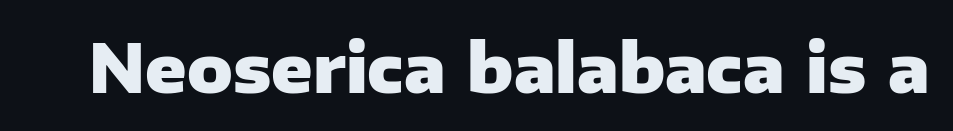
The image shows 67 px heavy sans-serif type, upright; set normal letter spacing, not underlined; low stroke contrast and a medium x-height.
